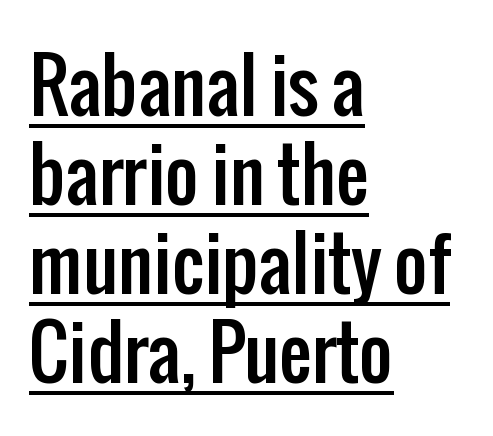
The image shows 73 px condensed sans-serif type, upright; set left-aligned, line spacing 1.22x, normal letter spacing, underlined; low stroke contrast and a medium x-height.
